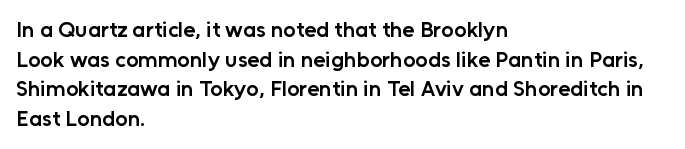
The image shows 22 px text type, upright; set left-aligned, normal line spacing (1.35x), normal letter spacing, not underlined.
